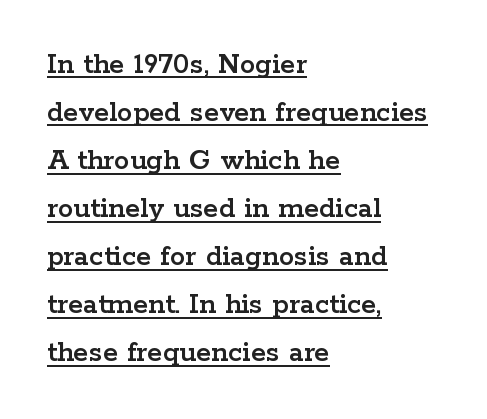
{"serif": "yes", "italic": "no", "width": "wide", "stroke_contrast": "low", "x_height": "medium", "monospaced": "no", "underline": "yes", "align": "left", "line_spacing": "normal", "line_spacing_ratio": 1.55, "letter_spacing": "normal", "letter_spacing_em": 0.0, "glyph_px": 31}
